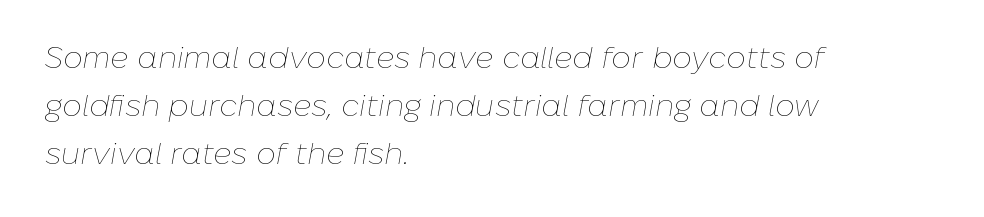
{"italic": "yes", "lean": "right", "slant_degrees": 10, "bold": "no", "weight": "thin", "width": "normal", "stroke_contrast": "low", "x_height": "medium", "monospaced": "no", "underline": "no", "align": "left", "line_spacing": "normal", "line_spacing_ratio": 1.55, "letter_spacing": "normal", "letter_spacing_em": 0.0, "glyph_px": 31}
